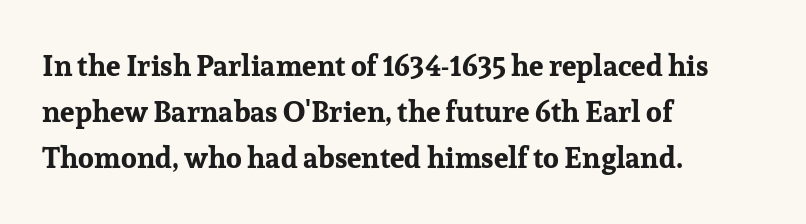
The image shows 29 px bold serif type, upright; set left-aligned, normal line spacing (1.59x), normal letter spacing, not underlined; low stroke contrast and a medium x-height.
